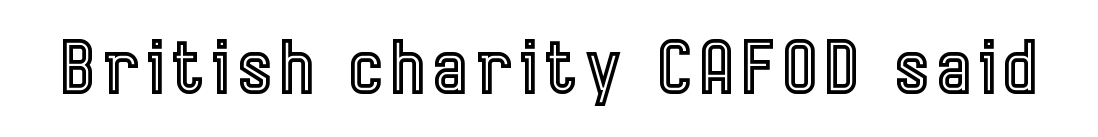
The image shows 72 px condensed type, upright; set not underlined; a medium x-height.
